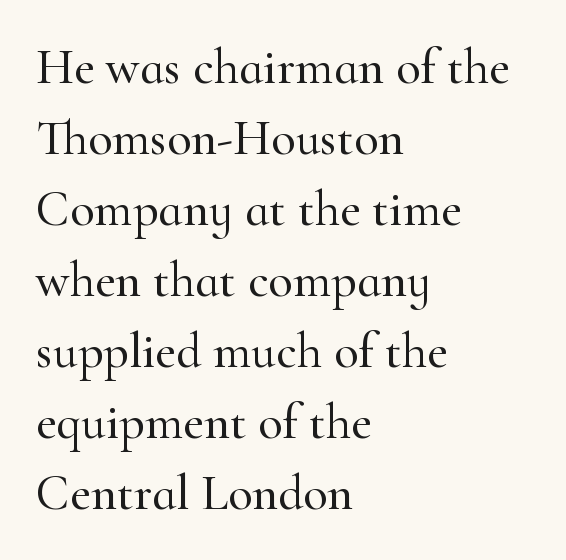
{"serif": "yes", "italic": "no", "width": "normal", "stroke_contrast": "high", "x_height": "small", "monospaced": "no", "underline": "no", "align": "left", "line_spacing": "normal", "line_spacing_ratio": 1.42, "letter_spacing": "normal", "letter_spacing_em": 0.0, "glyph_px": 50}
